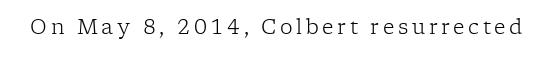
Q: Is the text bold? A: No.
Q: Is the text italic (slanted)? A: No, it is upright.
Q: Is the text underlined? A: No.
